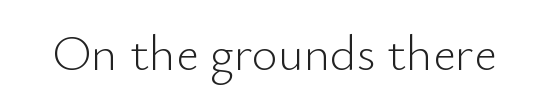
Q: Is the text bold? A: No.
Q: Is the text italic (slanted)? A: No, it is upright.
Q: Is the typeface a serif or a sans-serif typeface? A: Sans-serif.
Q: Is the text underlined? A: No.
Q: Is the spacing between letters normal or unusually wide? A: Normal.
Q: Width (condensed, normal, or wide)? A: Normal.
Q: Stroke contrast? A: Low.
Q: x-height? A: Small.
Q: Monospaced? A: No.
